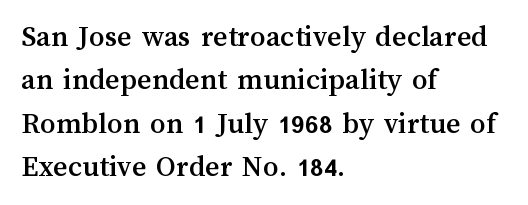
The image shows 31 px text type, upright; set left-aligned, normal line spacing (1.4x), normal letter spacing, not underlined; medium stroke contrast and a medium x-height.
